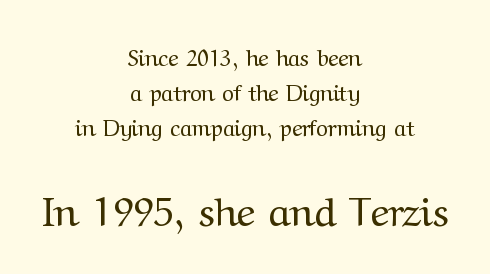
The image shows 41 px regular-weight serif type, upright; set centered, normal line spacing (1.52x), normal letter spacing, not underlined; the second (bottom) block is 1.78x larger; medium stroke contrast and a medium x-height.
